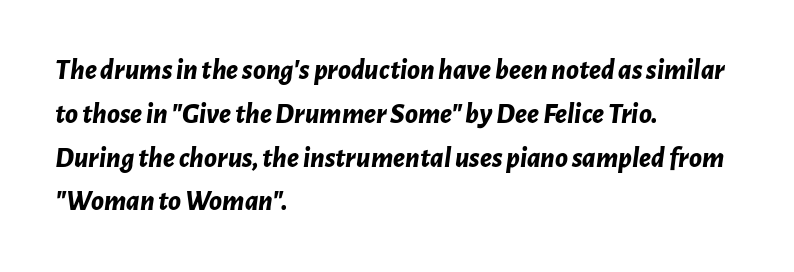
On the weight axis this lands at bold, roughly 700. Here the glyphs are tracked normally, forming tight word shapes. The paragraph has a hard left edge and a soft right edge. Italic: yes, the glyphs are oblique. The area under the type is left untouched.
